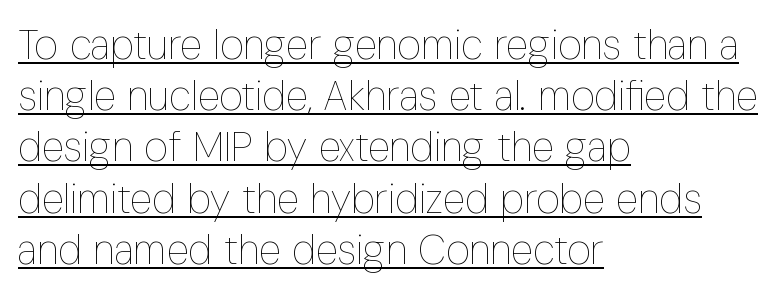
This rendering features underlined lettering. Character widths vary here, with narrow letters taking less room than wide ones. The tracking reads as untouched default to a designer's eye. In terms of leading, this rendering sits right in the middle. A student would call this left alignment; a typographer would say flush left, rag right.
